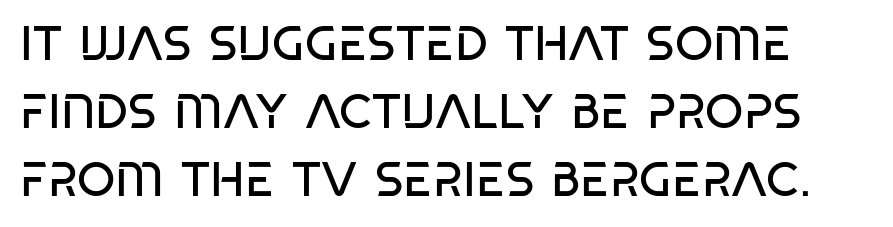
Q: Is the text bold? A: No.
Q: Is the typeface a serif or a sans-serif typeface? A: Sans-serif.
Q: Is the text underlined? A: No.
Q: Is the spacing between letters normal or unusually wide? A: Normal.
Q: Is the spacing between lines tight, normal or loose? A: Normal.
Q: Width (condensed, normal, or wide)? A: Condensed.
Q: Stroke contrast? A: Low.
Q: x-height? A: Large.
Q: Monospaced? A: No.
